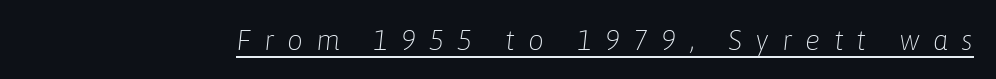
The image shows 28 px light type, italic (leaning right); set unusually wide letter spacing (+0.47 em), underlined; low stroke contrast and a medium x-height.
